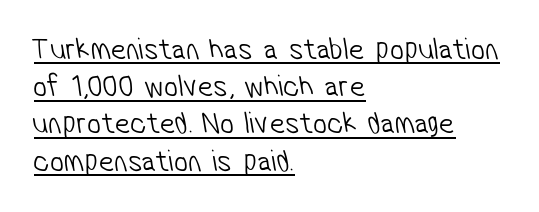
{"serif": "no", "bold": "no", "weight": "light", "width": "condensed", "stroke_contrast": "low", "x_height": "medium", "monospaced": "no", "underline": "yes", "align": "left", "line_spacing_ratio": 1.2, "letter_spacing": "normal", "letter_spacing_em": 0.0, "glyph_px": 31}
